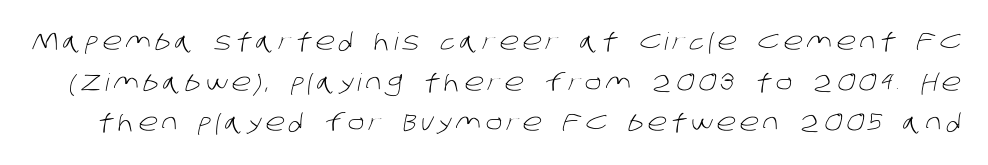
Q: Is the text bold? A: No.
Q: Is the text underlined? A: No.
Q: Is the spacing between lines tight, normal or loose? A: Normal.
